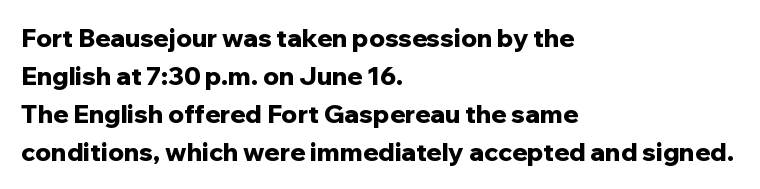
Q: Is the text bold? A: Yes.
Q: Is the text italic (slanted)? A: No, it is upright.
Q: Is the text underlined? A: No.
Q: How is the paragraph aligned? A: Left-aligned.
Q: Is the spacing between letters normal or unusually wide? A: Normal.
Q: Is the spacing between lines tight, normal or loose? A: Normal.
